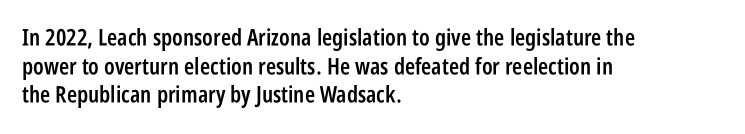
{"italic": "no", "bold": "semi", "underline": "no", "align": "left", "line_spacing_ratio": 1.24, "letter_spacing": "normal", "letter_spacing_em": 0.0, "glyph_px": 23}
